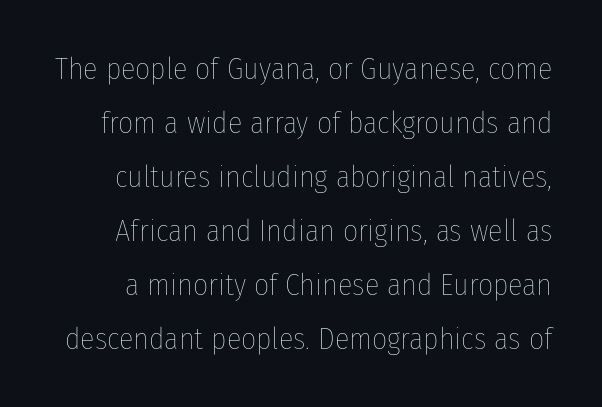
You could call the tracking neutral — neither tight nor loose. These lines are rendered in a variable-pitch font. Type without underlining. The letters stand straight up with perfectly vertical stems. The typeface has the unassuming heft of standard copy or less.
